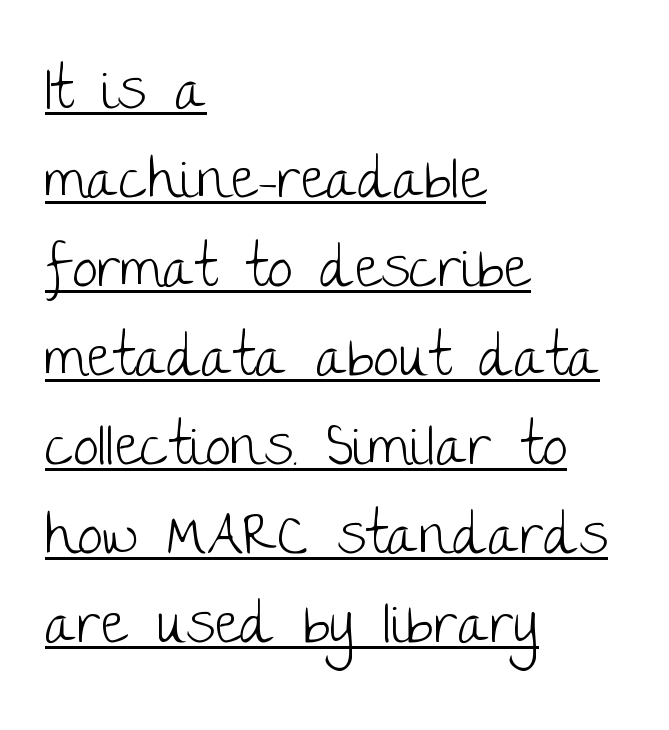
Unbolded letterforms with no extra heft. Here the glyphs are tracked normally, forming tight word shapes. To sum up the face: it is a sans, with no serifs. Short and long lines alike share a common starting point at left. Think of a printed novel: that variable character pitch is what you see here. This rendering features underlined lettering.
